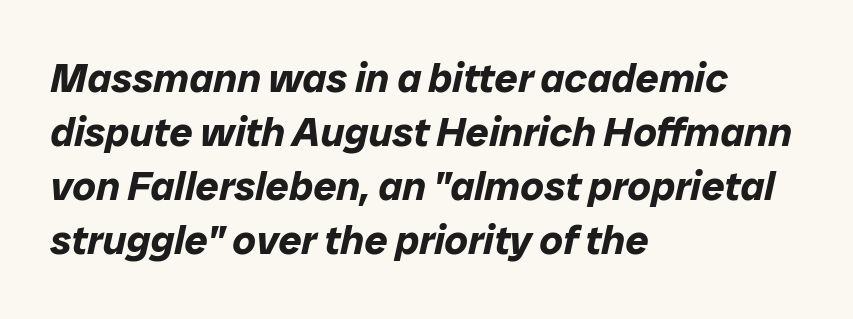
{"italic": "yes", "lean": "right", "slant_degrees": 12, "bold": "yes", "weight": "bold", "width": "normal", "stroke_contrast": "low", "x_height": "medium", "monospaced": "no", "underline": "no", "align": "left", "line_spacing": "normal", "line_spacing_ratio": 1.32, "letter_spacing": "normal", "letter_spacing_em": 0.0, "glyph_px": 41}
